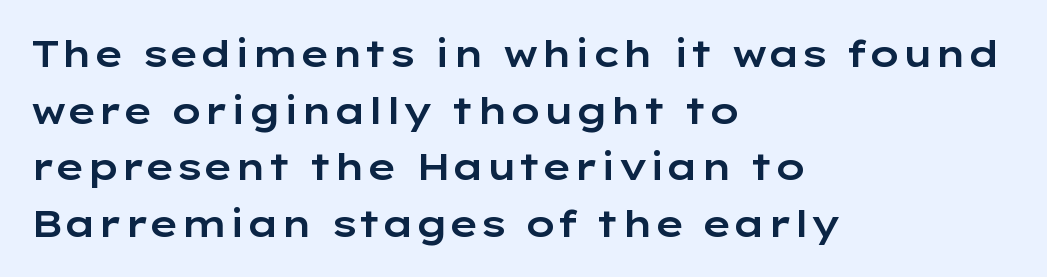
Q: Is the text italic (slanted)? A: No, it is upright.
Q: Is the typeface a serif or a sans-serif typeface? A: Sans-serif.
Q: Is the text underlined? A: No.
Q: How is the paragraph aligned? A: Left-aligned.
Q: Is the spacing between letters normal or unusually wide? A: Normal.
Q: Is the spacing between lines tight, normal or loose? A: Normal.
Q: Width (condensed, normal, or wide)? A: Wide.
Q: Stroke contrast? A: Low.
Q: x-height? A: Medium.
Q: Monospaced? A: No.
